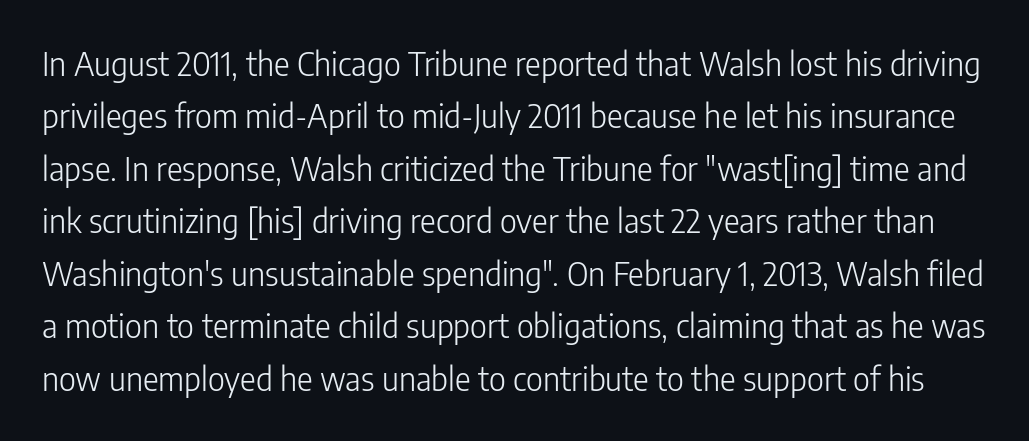
{"serif": "no", "italic": "no", "bold": "no", "weight": "light", "width": "condensed", "stroke_contrast": "low", "x_height": "medium", "monospaced": "no", "underline": "no", "line_spacing": "normal", "line_spacing_ratio": 1.59, "letter_spacing": "normal", "letter_spacing_em": 0.0, "glyph_px": 33}
